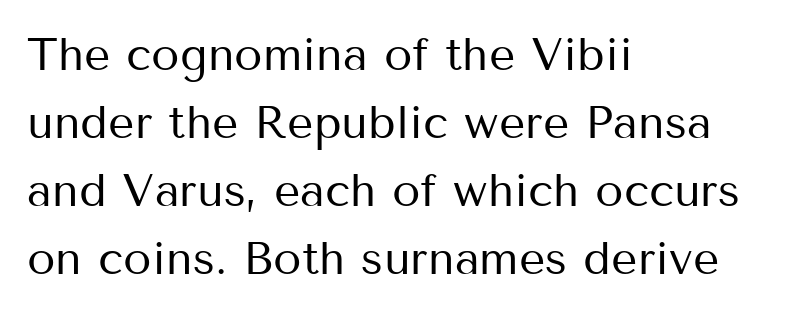
Q: Is the text bold? A: No.
Q: Is the text italic (slanted)? A: No, it is upright.
Q: Is the typeface a serif or a sans-serif typeface? A: Sans-serif.
Q: Is the text underlined? A: No.
Q: How is the paragraph aligned? A: Left-aligned.
Q: Is the spacing between letters normal or unusually wide? A: Normal.
Q: Is the spacing between lines tight, normal or loose? A: Normal.
Q: Width (condensed, normal, or wide)? A: Normal.
Q: Stroke contrast? A: Medium.
Q: x-height? A: Medium.
Q: Monospaced? A: No.
